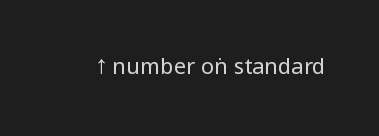
{"italic": "no", "bold": "no", "underline": "no", "letter_spacing": "normal", "letter_spacing_em": 0.0, "glyph_px": 22}
